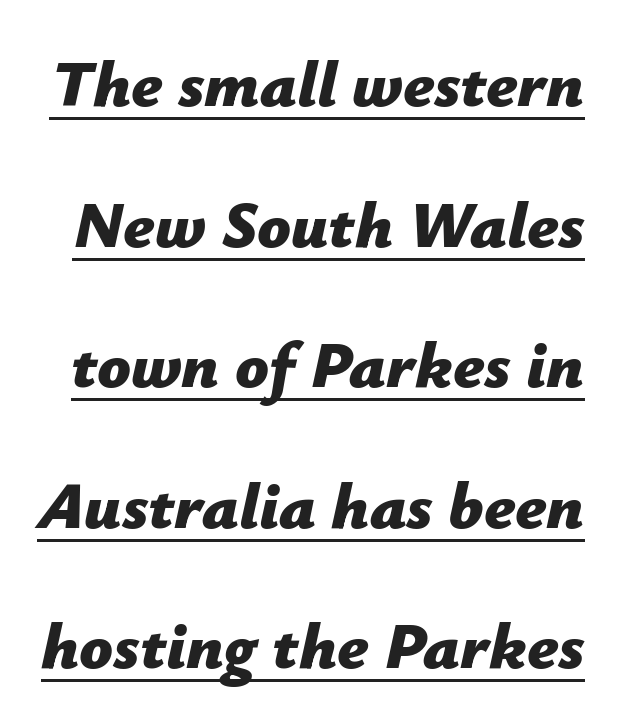
You could fit nearly another row in the gap between these rows. Yep, that's italic — everything's leaning. The gaps between neighbouring characters are ordinary and unremarkable. Proportional: the letters do not fall into vertical columns.
